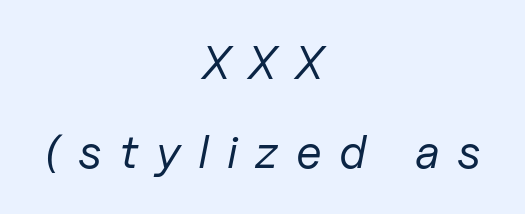
{"italic": "yes", "lean": "right", "slant_degrees": 11, "bold": "no", "weight": "regular", "width": "normal", "stroke_contrast": "low", "x_height": "medium", "monospaced": "no", "underline": "no", "align": "center", "line_spacing": "loose", "line_spacing_ratio": 1.9, "letter_spacing": "wide", "letter_spacing_em": 0.38, "glyph_px": 47}
